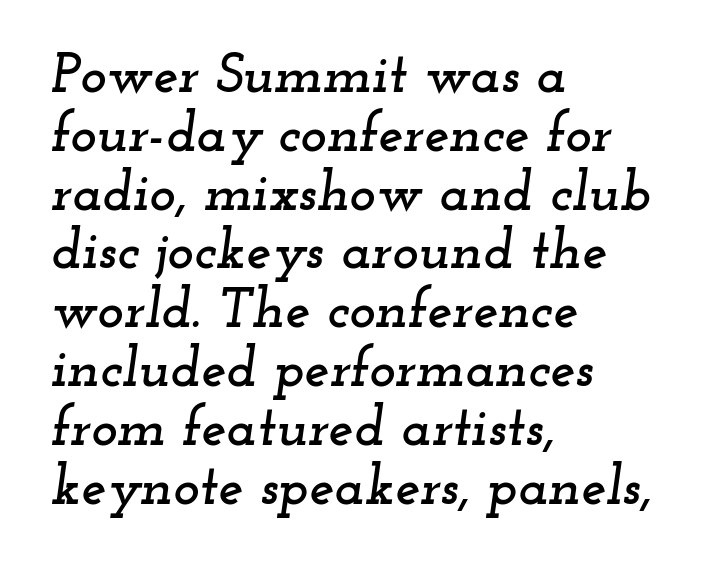
{"serif": "yes", "italic": "yes", "lean": "right", "slant_degrees": 12, "width": "wide", "stroke_contrast": "low", "x_height": "small", "monospaced": "no", "underline": "no", "align": "left", "line_spacing": "tight", "line_spacing_ratio": 1.05, "letter_spacing": "normal", "letter_spacing_em": 0.0, "glyph_px": 56}
